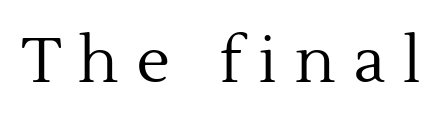
The image shows 63 px regular-weight serif type, upright; set unusually wide letter spacing (+0.28 em), not underlined; a medium x-height.
